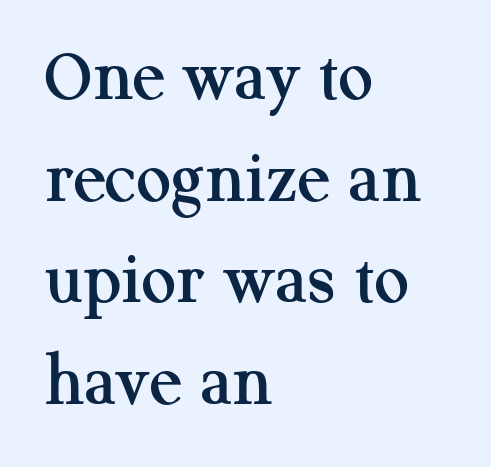
{"serif": "yes", "italic": "no", "width": "normal", "stroke_contrast": "medium", "x_height": "medium", "monospaced": "no", "underline": "no", "align": "left", "line_spacing": "normal", "line_spacing_ratio": 1.32, "letter_spacing": "normal", "letter_spacing_em": 0.0, "glyph_px": 77}
